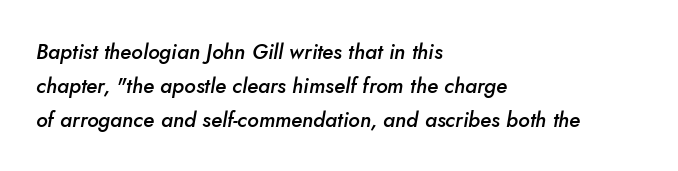
Q: Is the text bold? A: Semi-bold.
Q: Is the text italic (slanted)? A: Yes, it leans right by about 10 degrees.
Q: Is the text underlined? A: No.
Q: How is the paragraph aligned? A: Left-aligned.
Q: Is the spacing between letters normal or unusually wide? A: Normal.
Q: Is the spacing between lines tight, normal or loose? A: Normal.
